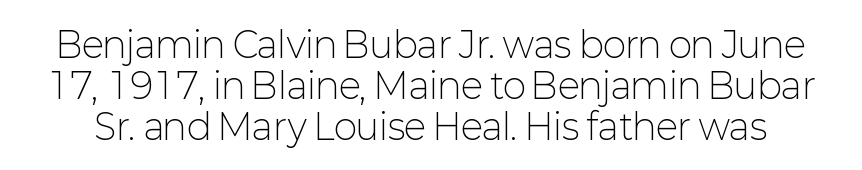
Type style note: lacks serifs. This is the regular roman posture of the typeface. Is this a fixed-width face? No — the glyphs have proportional, varying widths. The horizontal fit of the characters is conventional and even.
